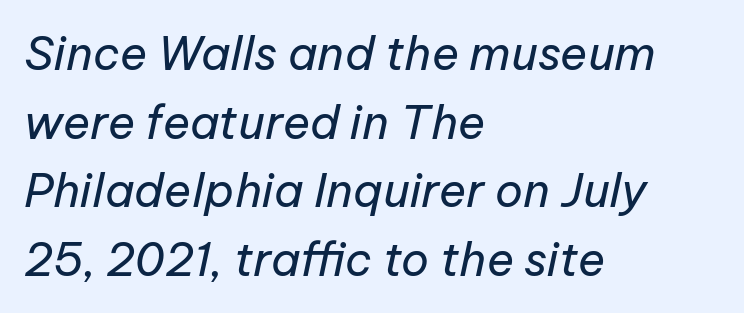
The image shows 46 px regular-weight type, italic (leaning right); set left-aligned, normal line spacing (1.49x), normal letter spacing, not underlined; low stroke contrast and a medium x-height.
